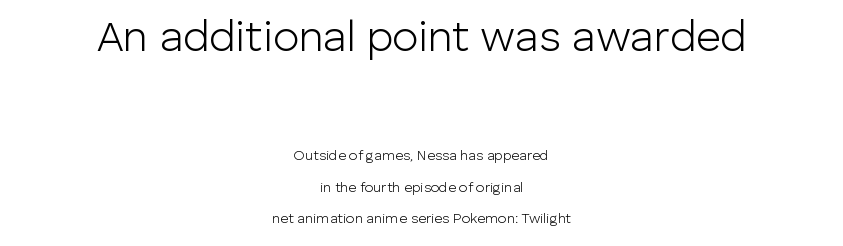
Q: Is the text bold? A: No.
Q: Is the text italic (slanted)? A: No, it is upright.
Q: Is the typeface a serif or a sans-serif typeface? A: Sans-serif.
Q: Is the text underlined? A: No.
Q: How is the paragraph aligned? A: Centered.
Q: Is the spacing between letters normal or unusually wide? A: Normal.
Q: Is the spacing between lines tight, normal or loose? A: Loose.
Q: Which block of text is set in a larger size, the first (top) or the second (bottom)? A: The first (top) one.
Q: Width (condensed, normal, or wide)? A: Normal.
Q: Stroke contrast? A: Low.
Q: x-height? A: Medium.
Q: Monospaced? A: No.
